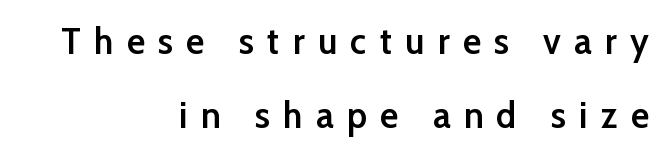
The image shows 38 px semibold sans-serif type, upright; set right-aligned, loose line spacing (1.96x), unusually wide letter spacing (+0.35 em), not underlined; low stroke contrast and a medium x-height.
